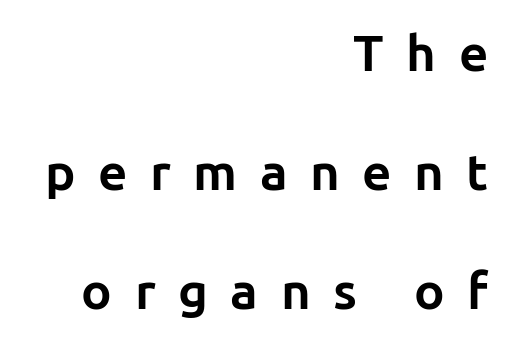
These lines are rendered in a variable-pitch font. Horizontal bands of white between lines are thick stripes. Each word looks stretched out because of the extra space between its letters. Font category for this specimen: sans-serif. Honestly, there is no underline to notice here at all.
